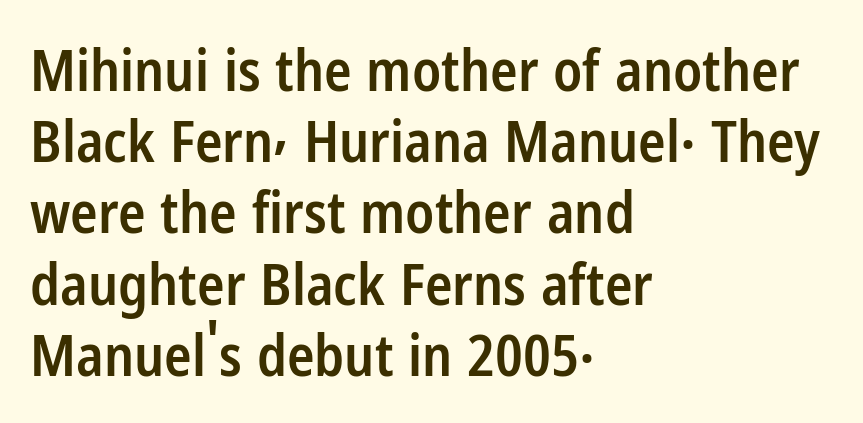
The image shows 57 px semibold, condensed sans-serif type, upright; set left-aligned, normal line spacing (1.25x), normal letter spacing, not underlined; low stroke contrast and a medium x-height.
